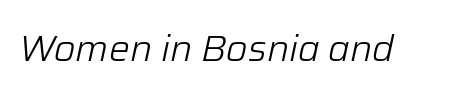
The image shows 37 px light type, italic (leaning right); set normal letter spacing, not underlined; low stroke contrast and a medium x-height.
